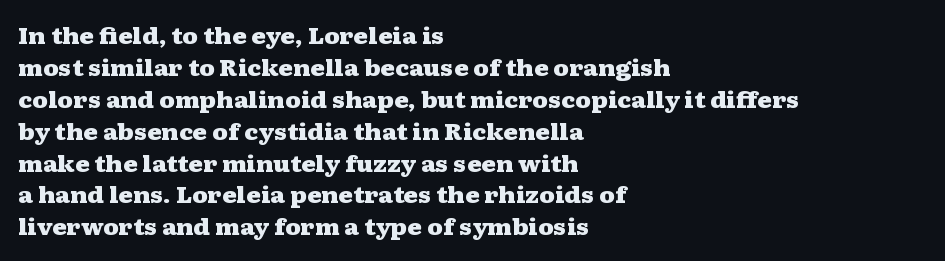
The image shows 22 px bold type, upright; set left-aligned, normal line spacing (1.45x), normal letter spacing, not underlined.
